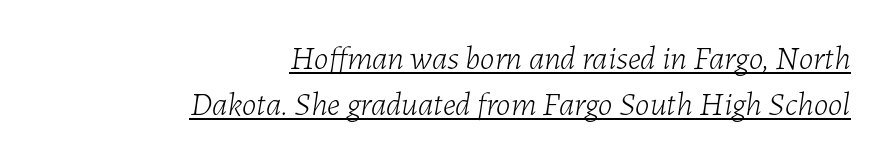
The line texture is even and compact thanks to regular tracking. The letters advance in unequal steps, a hallmark of proportional type. Rendered with sloped, italic letterforms. These glyphs show unthickened strokes, regular width or finer. Regular leading.
